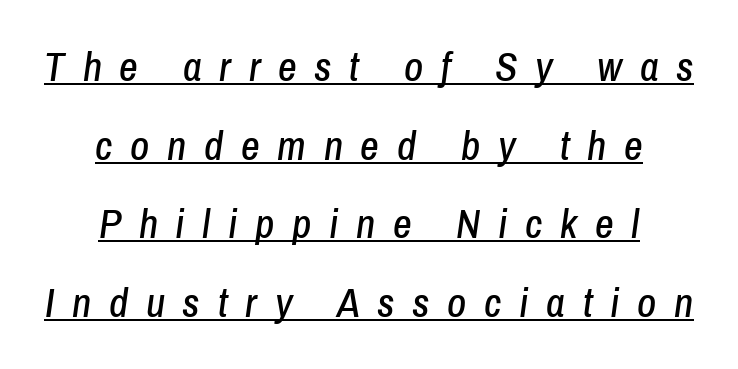
The image shows 41 px condensed type, italic (leaning right); set centered, loose line spacing (1.92x), unusually wide letter spacing (+0.43 em), underlined; low stroke contrast and a medium x-height.
